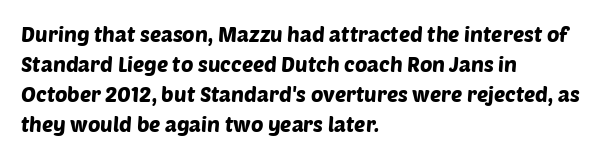
{"underline": "no", "align": "left", "line_spacing": "normal", "line_spacing_ratio": 1.43, "letter_spacing": "normal", "letter_spacing_em": 0.0, "glyph_px": 21}
